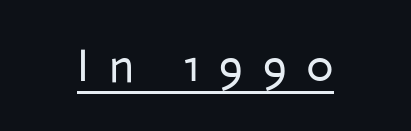
{"serif": "no", "italic": "no", "bold": "no", "weight": "regular", "width": "normal", "stroke_contrast": "low", "x_height": "medium", "monospaced": "no", "underline": "yes", "letter_spacing": "wide", "letter_spacing_em": 0.43, "glyph_px": 46}
